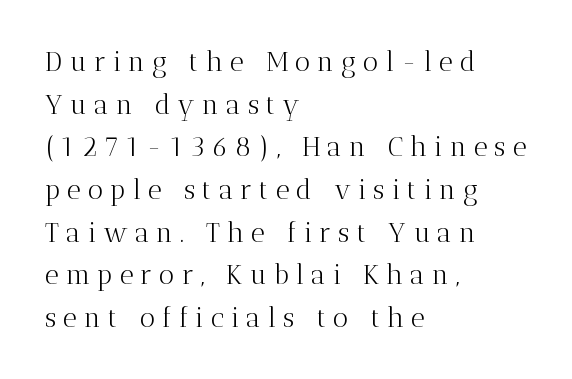
Ordinary non-slanted type is in use. Honestly, the letter spacing is so wide it's the main thing you notice. Only glyphs here, with clear space below each row. The rendering anchors every line to the left-hand side. The block of text has a typical density, with ordinary space between rows.
